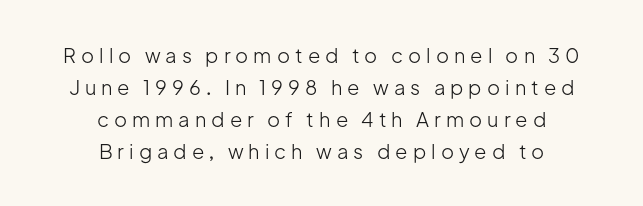
Summary of weight: not heavy and not bold. Descender tails drop into unmarked territory. In terms of posture, this sample is upright. This rendering uses center alignment, leaving both contours irregular but symmetric.
